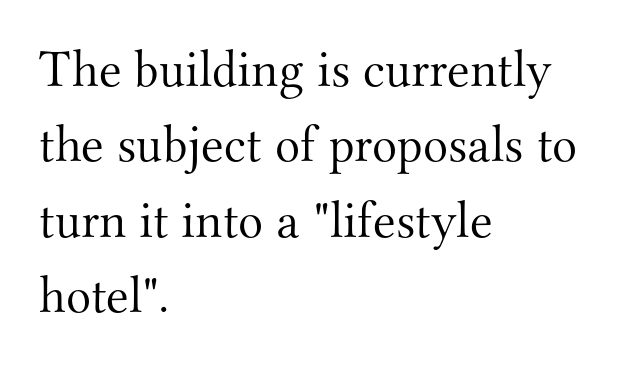
{"serif": "yes", "italic": "no", "bold": "no", "weight": "light", "width": "normal", "stroke_contrast": "medium", "x_height": "small", "monospaced": "no", "underline": "no", "align": "left", "line_spacing": "normal", "line_spacing_ratio": 1.45, "letter_spacing": "normal", "letter_spacing_em": 0.0, "glyph_px": 52}
